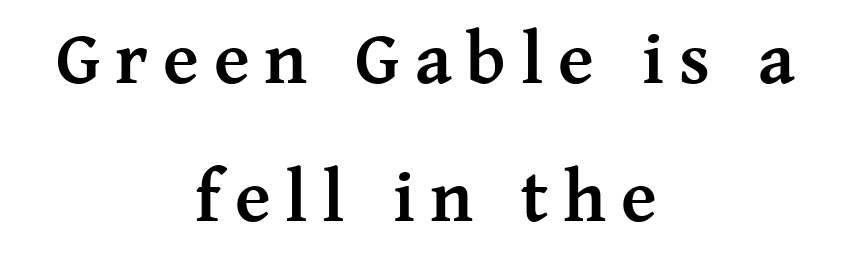
Q: Is the text bold? A: Yes.
Q: Is the text italic (slanted)? A: No, it is upright.
Q: Is the typeface a serif or a sans-serif typeface? A: Serif.
Q: Is the text underlined? A: No.
Q: How is the paragraph aligned? A: Centered.
Q: Is the spacing between letters normal or unusually wide? A: Unusually wide.
Q: Width (condensed, normal, or wide)? A: Normal.
Q: Stroke contrast? A: Medium.
Q: x-height? A: Medium.
Q: Monospaced? A: No.
